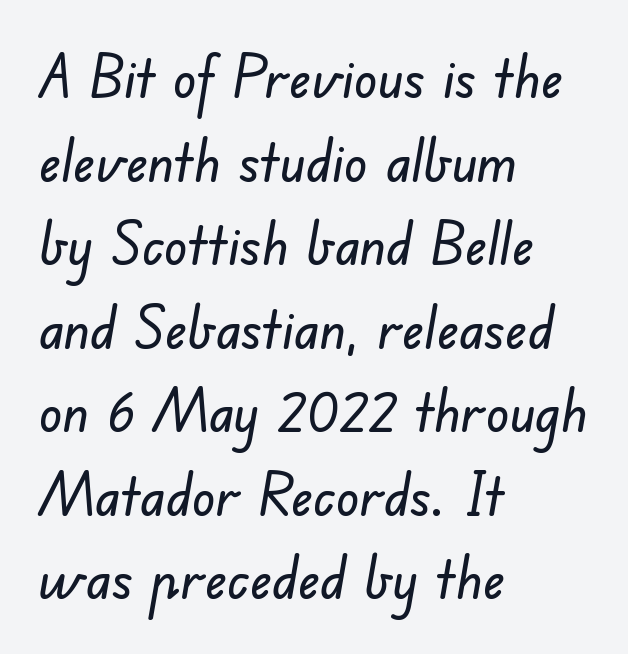
The image shows 58 px sans-serif type; set left-aligned, normal line spacing (1.44x), normal letter spacing, not underlined; low stroke contrast and a small x-height.
